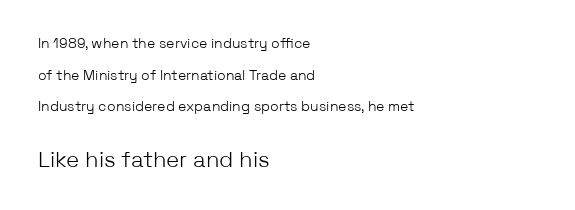
{"italic": "no", "bold": "no", "underline": "no", "align": "left", "line_spacing": "loose", "line_spacing_ratio": 2.26, "letter_spacing": "normal", "letter_spacing_em": 0.0, "larger_block": "second", "size_ratio": 1.57, "glyph_px": 22}
